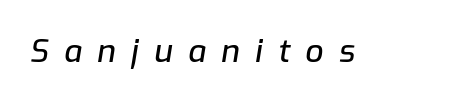
The letterforms stand isolated, each surrounded by extra space. The axis of the letterforms is tilted away from vertical. Spacing verdict: proportional, widths tailored to each character. Honestly, there is no underline to notice here at all.
